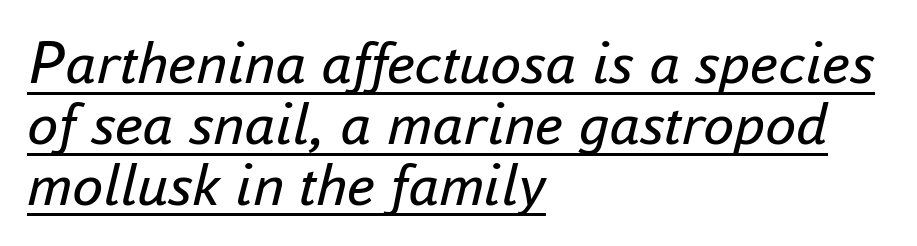
Q: Is the text bold? A: No.
Q: Is the text italic (slanted)? A: Yes, it leans right by about 16 degrees.
Q: Is the text underlined? A: Yes.
Q: How is the paragraph aligned? A: Left-aligned.
Q: Is the spacing between letters normal or unusually wide? A: Normal.
Q: Is the spacing between lines tight, normal or loose? A: Tight.
Q: Width (condensed, normal, or wide)? A: Normal.
Q: Stroke contrast? A: Low.
Q: x-height? A: Small.
Q: Monospaced? A: No.
